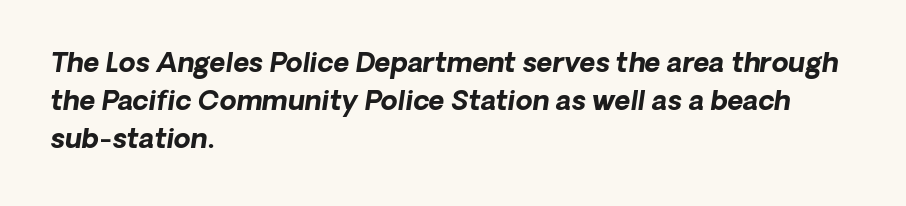
Q: Is the text bold? A: Yes.
Q: Is the text italic (slanted)? A: Yes, it leans right by about 8 degrees.
Q: Is the text underlined? A: No.
Q: How is the paragraph aligned? A: Left-aligned.
Q: Is the spacing between letters normal or unusually wide? A: Normal.
Q: Is the spacing between lines tight, normal or loose? A: Normal.
